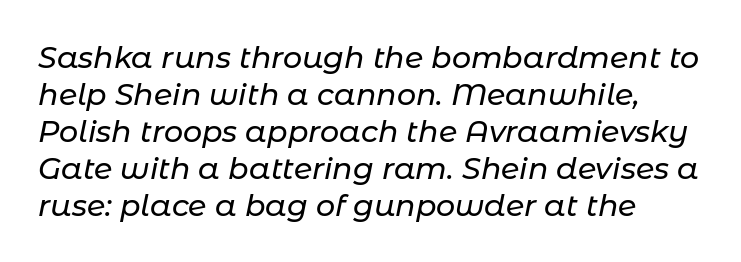
Q: Is the text italic (slanted)? A: Yes, it leans right by about 11 degrees.
Q: Is the text underlined? A: No.
Q: Is the spacing between letters normal or unusually wide? A: Normal.
Q: Width (condensed, normal, or wide)? A: Normal.
Q: Stroke contrast? A: Low.
Q: x-height? A: Medium.
Q: Monospaced? A: No.
